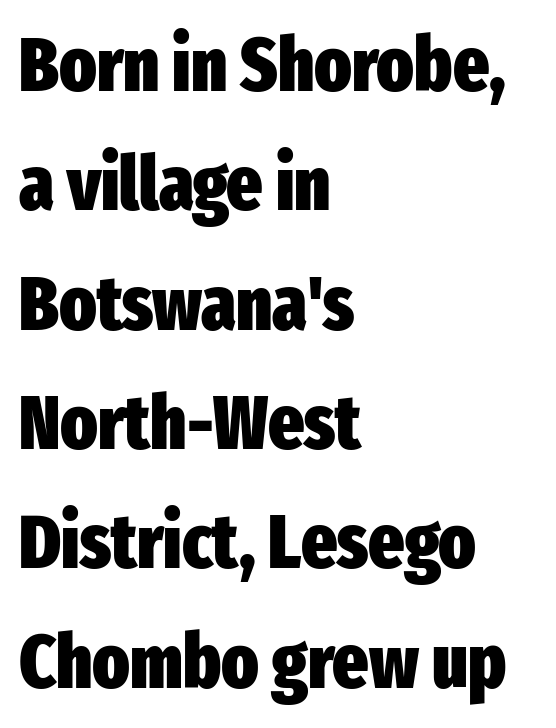
Q: Is the text bold? A: Yes.
Q: Is the text italic (slanted)? A: No, it is upright.
Q: Is the typeface a serif or a sans-serif typeface? A: Sans-serif.
Q: Is the text underlined? A: No.
Q: How is the paragraph aligned? A: Left-aligned.
Q: Is the spacing between letters normal or unusually wide? A: Normal.
Q: Is the spacing between lines tight, normal or loose? A: Normal.
Q: Width (condensed, normal, or wide)? A: Condensed.
Q: Stroke contrast? A: Low.
Q: x-height? A: Medium.
Q: Monospaced? A: No.
